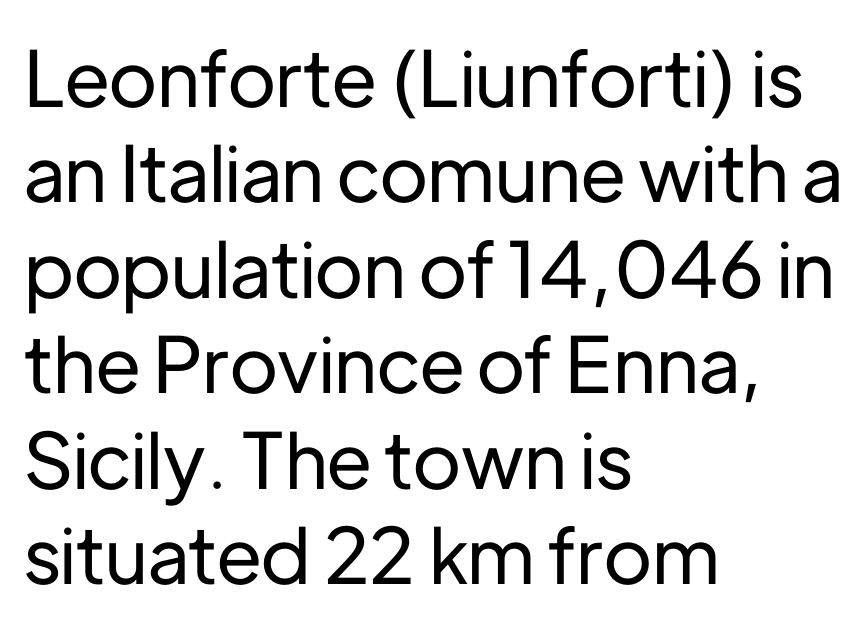
These lines stack with their left ends in a neat column. This is roman type, the default non-slanted kind. Nothing unusual about the tracking: characters are spaced as the font intends. This sample has the flowing, uneven cadence of proportional lettering. The baseline area is clear. Is this a sans? Yes — the strokes have no serifs.
